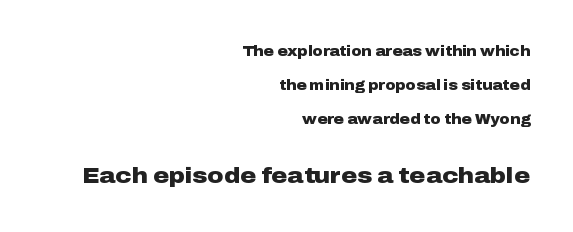
The space directly below the letters is spotless. If you squint, the bottom block still reads clearly — it's the larger of the two. In terms of leading, this rendering errs on the spacious side. No italicization has been applied; the sample stays upright.
